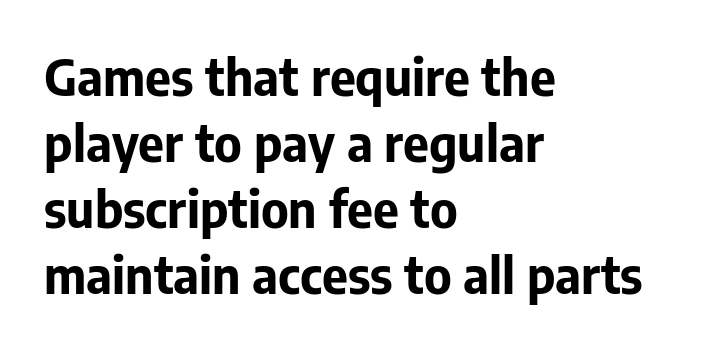
The paragraph has a hard left edge and a soft right edge. You could not count columns in this text — the font is proportionally spaced. Notice how the stems are strictly vertical — no italics here. The rows are spaced the way most documents space them.
